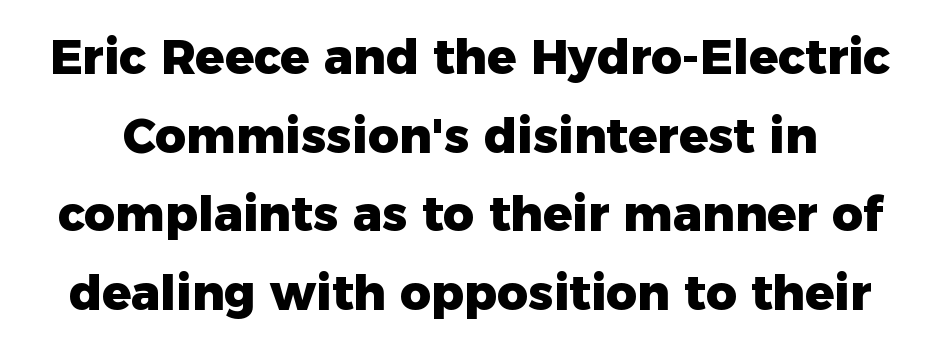
This is the regular roman posture of the typeface. The space beneath each line is pristine and unruled. You can tell from the bare stems that sans-serif type was used. Looks like regular typesetting: each glyph gets only the width it needs. Its strokes are broad and dark, the hallmark of bold type. Is there much room between lines? A standard amount, neither cramped nor airy.
